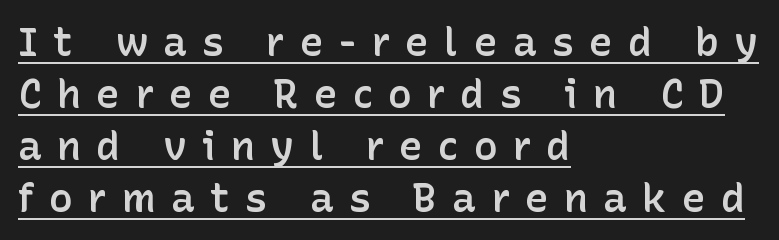
{"serif": "no", "italic": "no", "bold": "semi", "weight": "semibold", "width": "normal", "stroke_contrast": "low", "x_height": "medium", "monospaced": "no", "underline": "yes", "align": "left", "line_spacing": "normal", "line_spacing_ratio": 1.3, "letter_spacing": "wide", "letter_spacing_em": 0.38, "glyph_px": 40}
